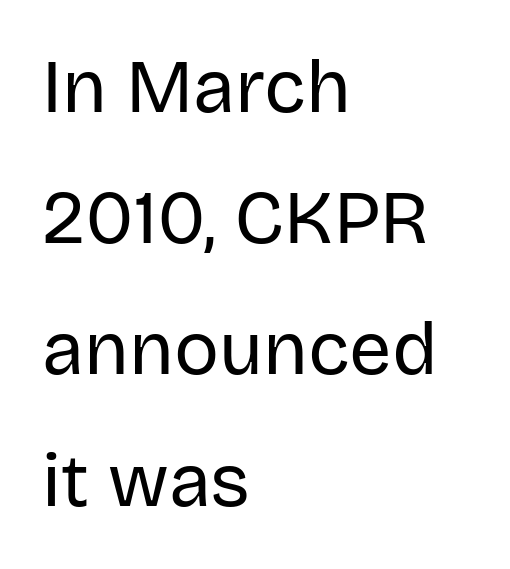
The image shows 75 px regular-weight sans-serif type, upright; set left-aligned, line spacing 1.75x, normal letter spacing, not underlined; low stroke contrast and a large x-height.
